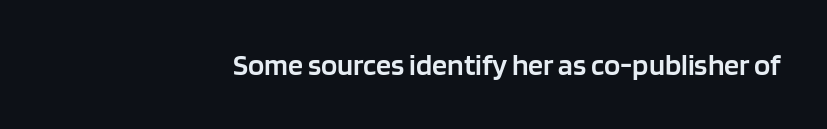
Does the weight exceed regular? Yes, but only to semibold. Has an underline been added? It has not. Note the varied advance widths — an 'i' is clearly narrower than an 'm'. In CSS terms this would be text-align: right. Vertical strokes here are truly vertical. Nope, no serifs anywhere on these letters.
